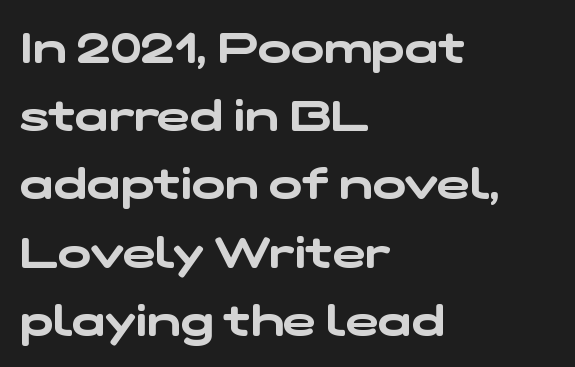
The tracking reads as untouched default to a designer's eye. What kind of face is this? One without serifs — a sans. Successive baselines arrive at the customary interval. Every row of glyphs begins at an identical x-position on the left.
